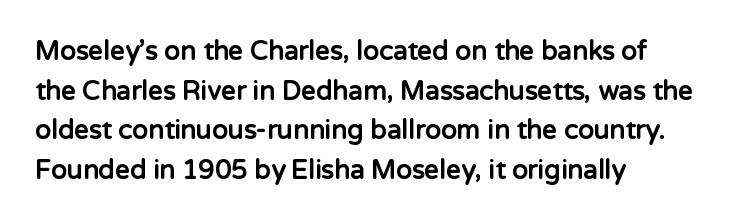
The image shows 26 px bold type, upright; set left-aligned, normal line spacing (1.52x), normal letter spacing, not underlined.
